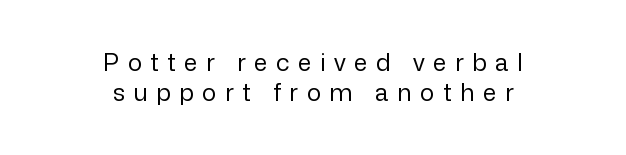
Tracking here is generous; glyphs stand well apart from one another. No italicization has been applied; the sample stays upright. The setting favours the middle, as headings and verse often do. Check the space under the baseline: it is left empty. No letter is thick-stroked: the sample isn't bold. Normally led — the rows are evenly, conventionally spaced.
